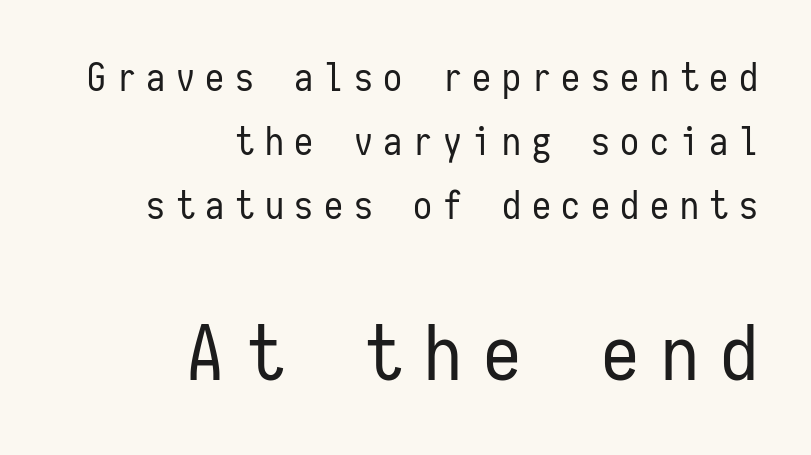
The image shows 76 px regular-weight, condensed sans-serif type, upright, monospaced; set right-aligned, normal line spacing (1.68x), unusually wide letter spacing (+0.28 em), not underlined; the second (bottom) block is 2.0x larger; low stroke contrast and a medium x-height.
